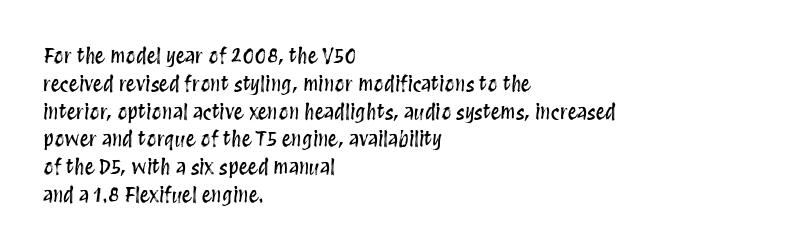
The image shows 20 px text type, upright; set left-aligned, normal line spacing (1.39x), normal letter spacing, not underlined.
